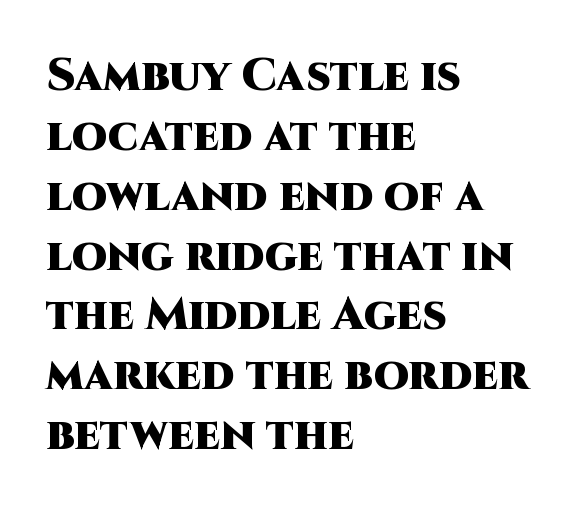
{"serif": "no", "italic": "no", "bold": "yes", "weight": "heavy", "width": "normal", "stroke_contrast": "high", "x_height": "large", "monospaced": "no", "underline": "no", "align": "left", "line_spacing": "normal", "line_spacing_ratio": 1.33, "letter_spacing": "normal", "letter_spacing_em": 0.0, "glyph_px": 45}
